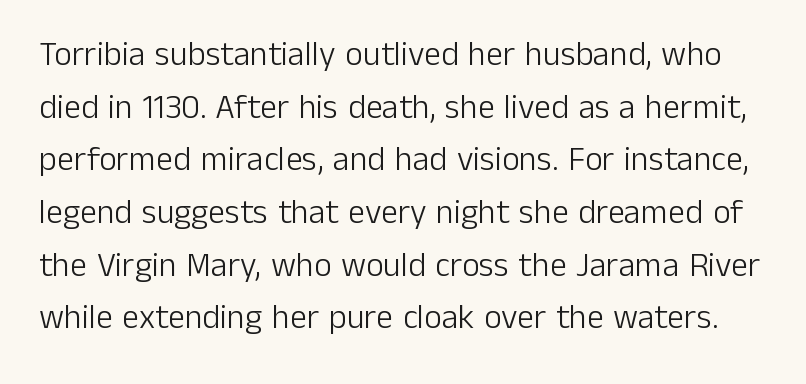
Q: Is the text bold? A: No.
Q: Is the text italic (slanted)? A: No, it is upright.
Q: Is the typeface a serif or a sans-serif typeface? A: Sans-serif.
Q: Is the text underlined? A: No.
Q: Is the spacing between letters normal or unusually wide? A: Normal.
Q: Is the spacing between lines tight, normal or loose? A: Normal.
Q: Width (condensed, normal, or wide)? A: Normal.
Q: Stroke contrast? A: Low.
Q: x-height? A: Medium.
Q: Monospaced? A: No.
